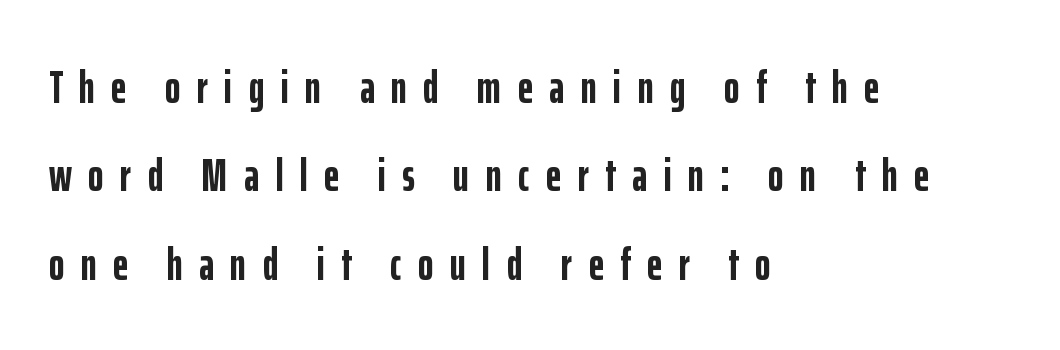
{"serif": "no", "italic": "no", "bold": "yes", "weight": "semibold", "width": "condensed", "stroke_contrast": "low", "x_height": "medium", "monospaced": "no", "underline": "no", "align": "left", "line_spacing_ratio": 1.88, "letter_spacing": "wide", "letter_spacing_em": 0.35, "glyph_px": 47}
